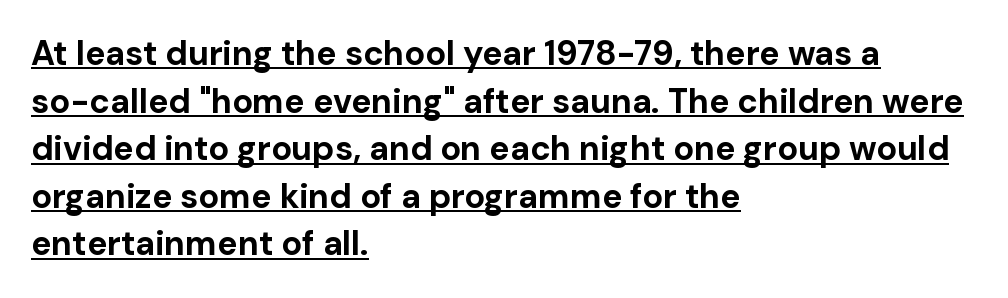
Every word sits above its own underline. Regarding leading, the lines here are spaced in the standard way. Here the designer chose a conventional face with non-uniform glyph widths. Strokes here are thick enough to call this a true bold. How are the letters spaced? Ordinarily, with no added tracking. The letters stand straight up with perfectly vertical stems.
